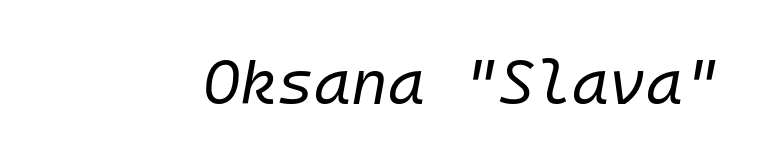
Unbolded letterforms with no extra heft. Italic? Definitely — the glyphs are oblique. There is no visible air inserted between adjacent glyphs. Think of a typewriter: that constant character pitch is what you see here. A clean baseline with only descenders dipping below it.
